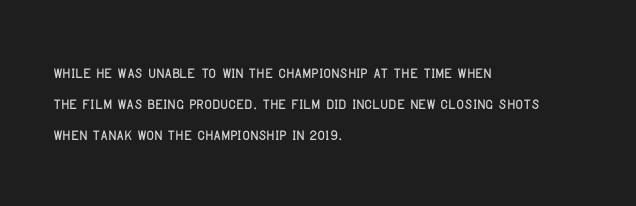
{"italic": "no", "underline": "no", "align": "left", "line_spacing": "normal", "line_spacing_ratio": 1.48, "letter_spacing": "normal", "letter_spacing_em": 0.0, "glyph_px": 21}
